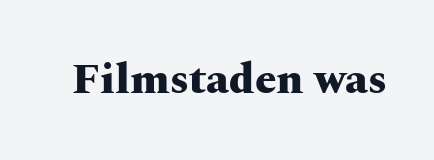
Q: Is the text bold? A: Yes.
Q: Is the text italic (slanted)? A: No, it is upright.
Q: Is the typeface a serif or a sans-serif typeface? A: Serif.
Q: Is the text underlined? A: No.
Q: Is the spacing between letters normal or unusually wide? A: Normal.
Q: Width (condensed, normal, or wide)? A: Wide.
Q: Stroke contrast? A: Medium.
Q: x-height? A: Medium.
Q: Monospaced? A: No.
